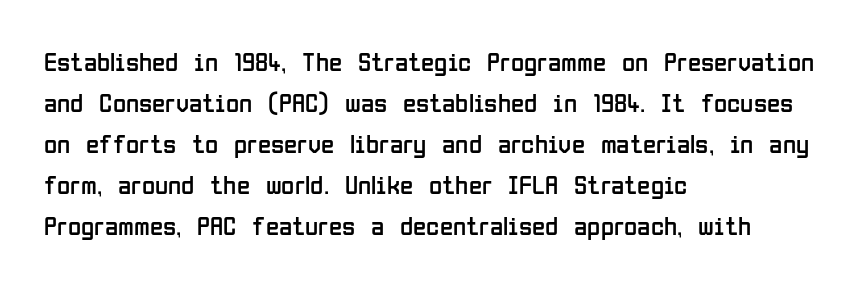
On a weight scale, this lands at 450 or below. The passage shown has conventional tracking throughout. A normal amount of white space separates one row of letters from the next. The rag falls on the right side of this text block.
